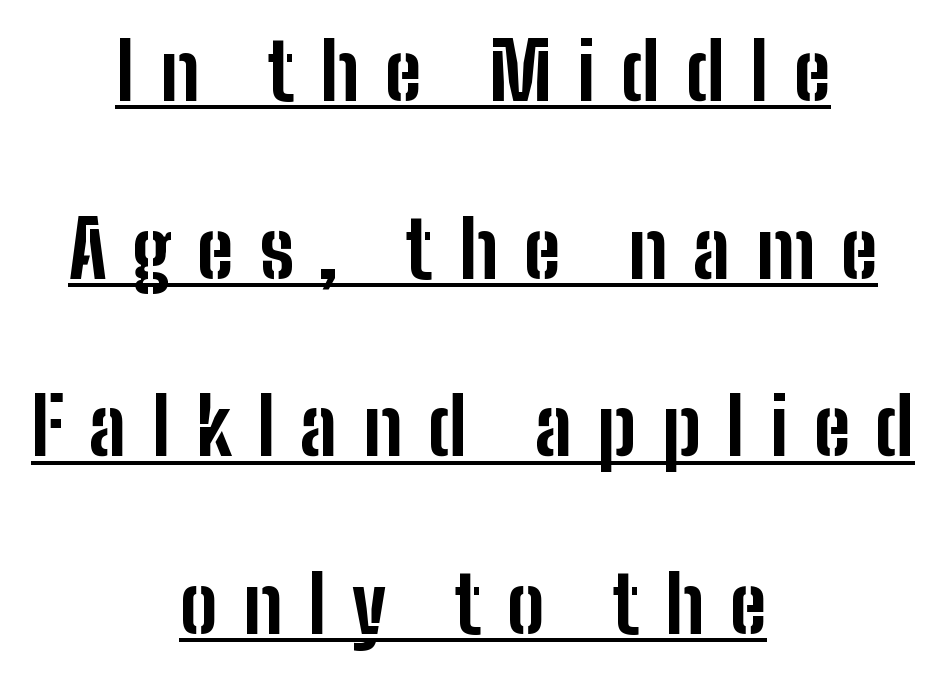
Q: Is the text bold? A: Yes.
Q: Is the text italic (slanted)? A: No, it is upright.
Q: Is the typeface a serif or a sans-serif typeface? A: Sans-serif.
Q: Is the text underlined? A: Yes.
Q: How is the paragraph aligned? A: Centered.
Q: Is the spacing between letters normal or unusually wide? A: Unusually wide.
Q: Is the spacing between lines tight, normal or loose? A: Loose.
Q: Width (condensed, normal, or wide)? A: Condensed.
Q: Stroke contrast? A: Low.
Q: x-height? A: Medium.
Q: Monospaced? A: No.
